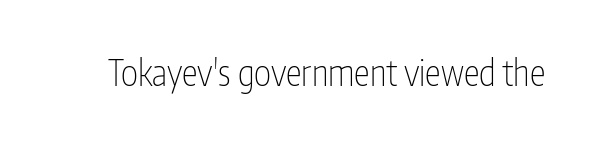
The image shows 36 px thin, condensed sans-serif type, upright; set normal letter spacing, not underlined; low stroke contrast and a medium x-height.
